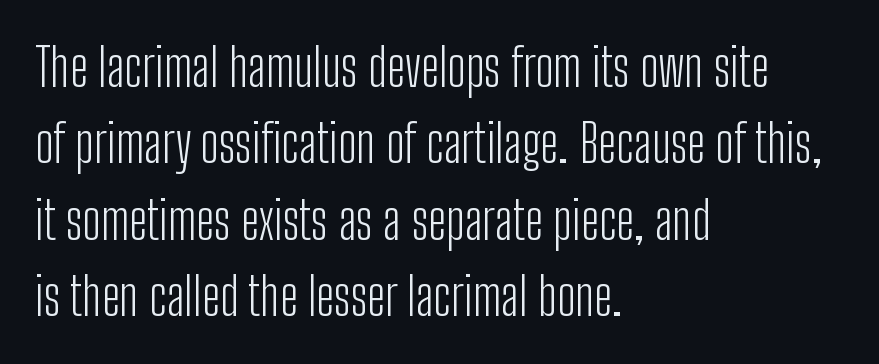
The image shows 52 px light, condensed sans-serif type, upright; set left-aligned, normal line spacing (1.47x), normal letter spacing, not underlined; low stroke contrast and a medium x-height.
